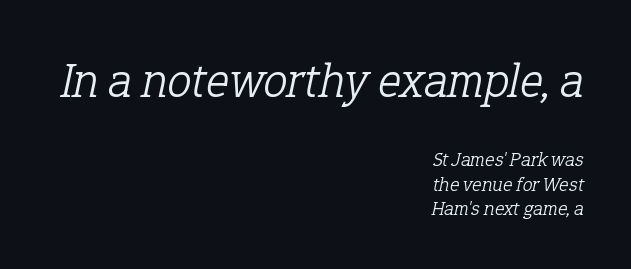
The image shows 49 px light serif type, italic (leaning right); set right-aligned, line spacing 1.21x, normal letter spacing, not underlined; the first (top) block is 2.45x larger; low stroke contrast and a medium x-height.
